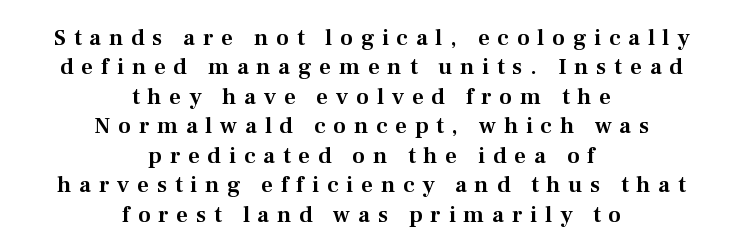
Posture: upright roman. This sample uses expanded letter spacing, leaving extra air between glyphs. Is the block centered? Yes — each line is placed symmetrically about the middle. Baseline-to-baseline distance is the conventional proportion of letter height. The foot of each line stays bare and open.
